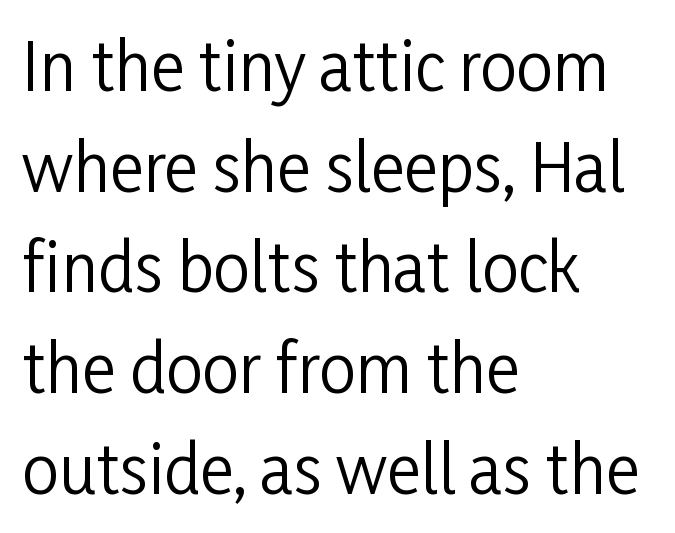
Regular leading. The foot of each line stays bare and open. A typesetter would call this proportional, since set widths differ per character. Short note: letters normally spaced. This sample is left-justified, so line endings fall wherever the words run out. Compared with a typical body face, this is equally light or lighter still.
